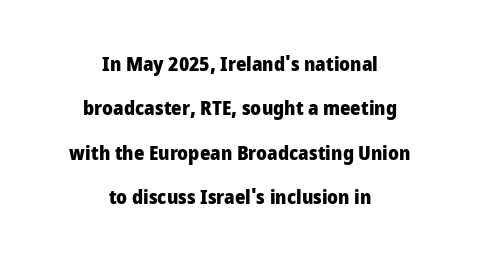
As a designer I'd log this as weight 700, bold. Interline gaps are noticeably wide in this sample. Quick note: not italic, upright. Beneath every word, the page is bare. Between one letter and the next there's only the usual sliver of space.
